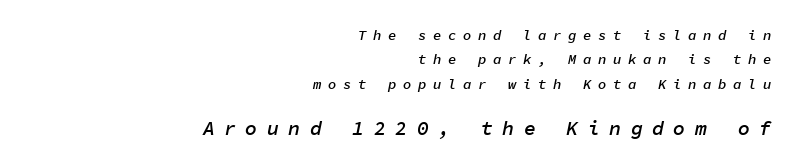
Compare the two chunks: the lower has the greater cap height. A bare baseline throughout the passage. A typesetter would call this heavily tracked-out type. As a designer I'd log this as weight 600, semibold.
